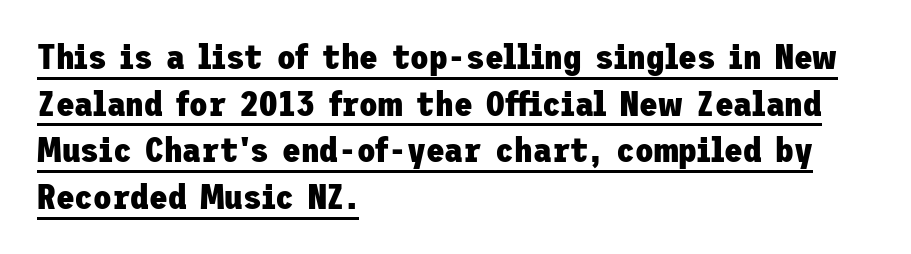
The image shows 34 px heavy sans-serif type, upright; set left-aligned, normal line spacing (1.37x), normal letter spacing, underlined; low stroke contrast and a medium x-height.
